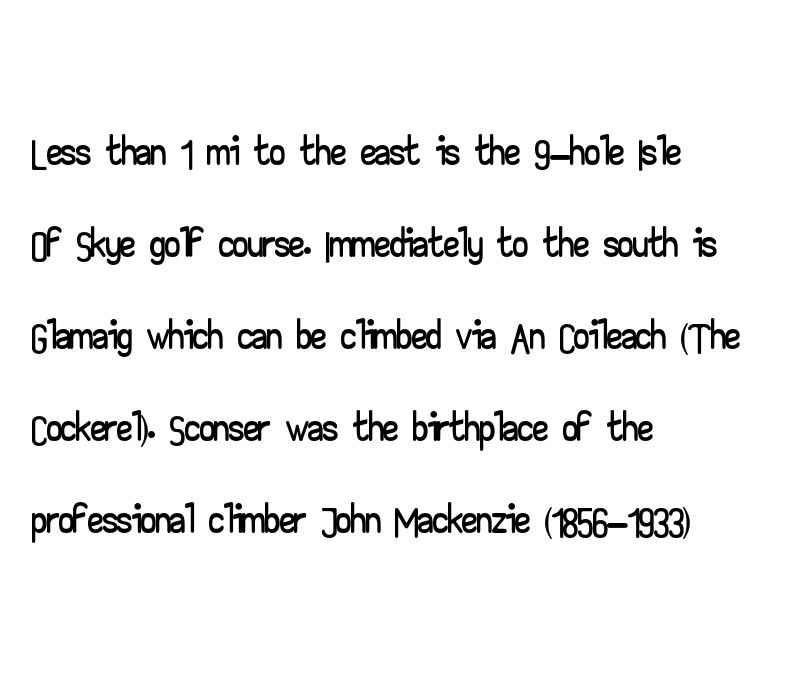
Q: Is the text italic (slanted)? A: No, it is upright.
Q: Is the typeface a serif or a sans-serif typeface? A: Sans-serif.
Q: Is the text underlined? A: No.
Q: How is the paragraph aligned? A: Left-aligned.
Q: Is the spacing between letters normal or unusually wide? A: Normal.
Q: Is the spacing between lines tight, normal or loose? A: Normal.
Q: Width (condensed, normal, or wide)? A: Wide.
Q: Stroke contrast? A: Low.
Q: x-height? A: Small.
Q: Monospaced? A: No.
